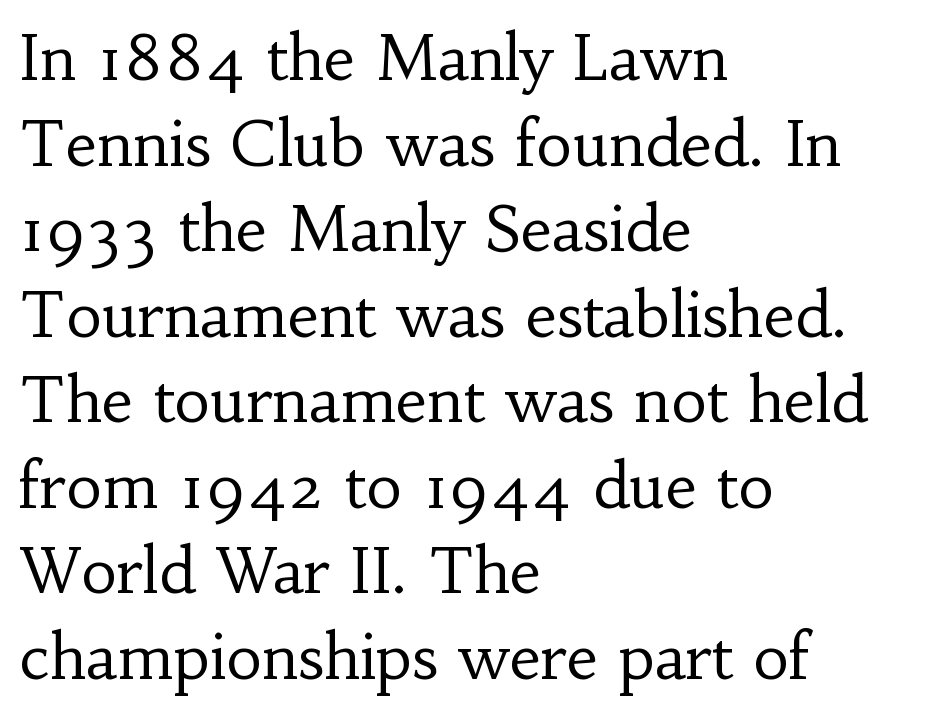
The image shows 62 px regular-weight serif type, upright; set left-aligned, normal line spacing (1.38x), normal letter spacing, not underlined; low stroke contrast and a small x-height.
